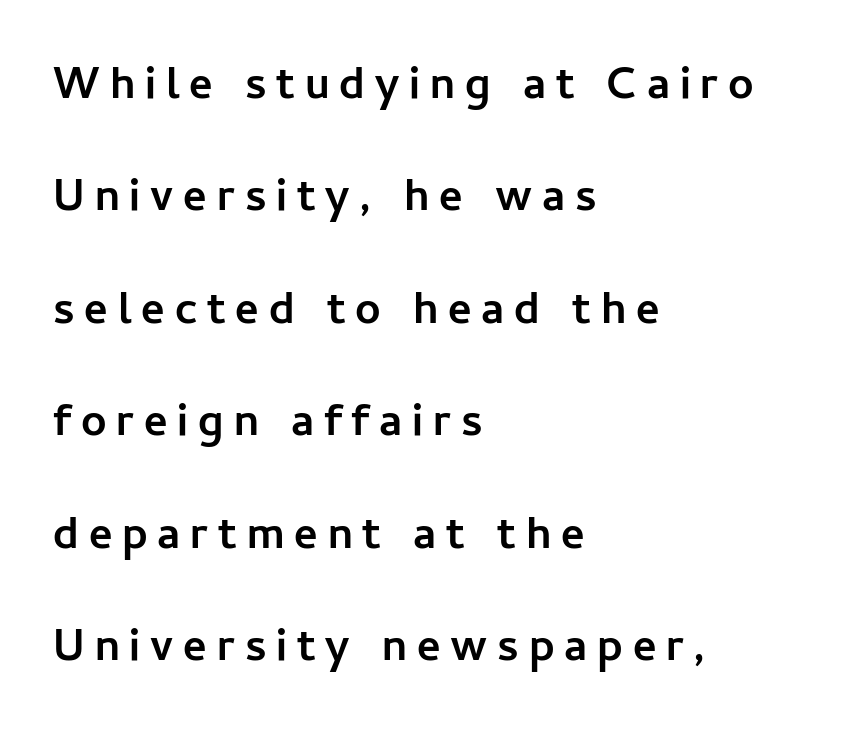
Q: Is the text bold? A: Yes.
Q: Is the text italic (slanted)? A: No, it is upright.
Q: Is the typeface a serif or a sans-serif typeface? A: Sans-serif.
Q: Is the text underlined? A: No.
Q: How is the paragraph aligned? A: Left-aligned.
Q: Is the spacing between letters normal or unusually wide? A: Unusually wide.
Q: Is the spacing between lines tight, normal or loose? A: Loose.
Q: Width (condensed, normal, or wide)? A: Normal.
Q: Stroke contrast? A: Low.
Q: x-height? A: Medium.
Q: Monospaced? A: No.
